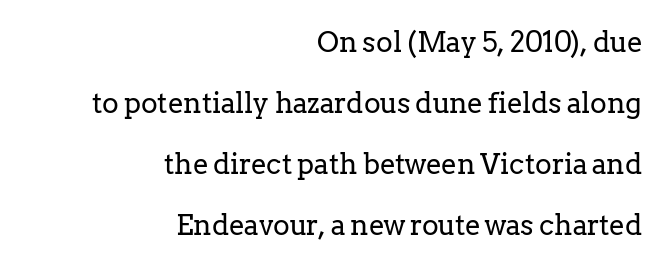
{"serif": "yes", "italic": "no", "bold": "no", "weight": "regular", "width": "normal", "stroke_contrast": "low", "x_height": "medium", "monospaced": "no", "underline": "no", "align": "right", "line_spacing": "loose", "line_spacing_ratio": 2.18, "letter_spacing": "normal", "letter_spacing_em": 0.0, "glyph_px": 28}
